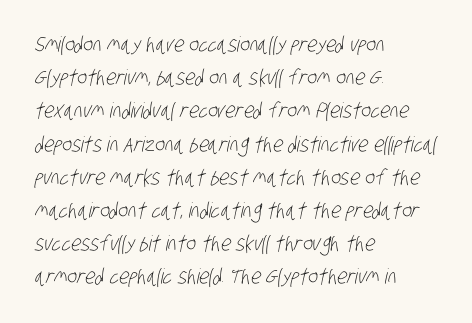
{"bold": "no", "underline": "no", "align": "left", "line_spacing": "normal", "line_spacing_ratio": 1.58, "letter_spacing": "normal", "letter_spacing_em": 0.0, "glyph_px": 21}
